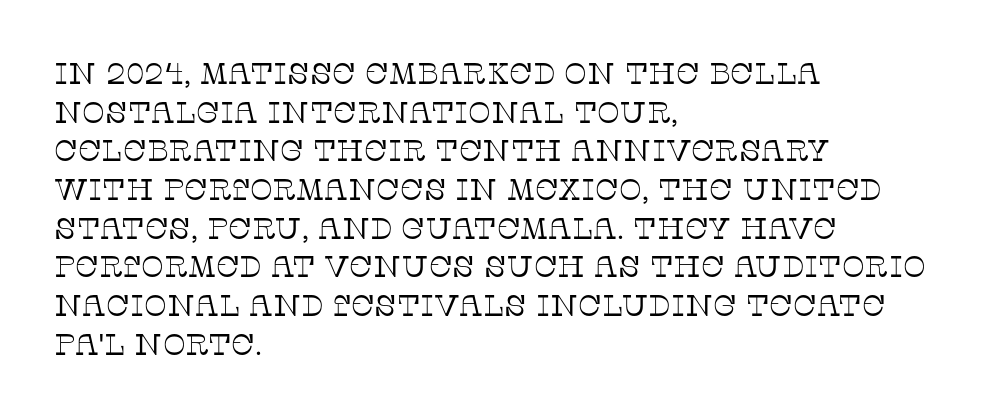
Look at the bottom of the vertical strokes: they flare into serifs here. When letters stand straight like this, we call the style roman or upright. Standard letterfit; no display-style spreading of the glyphs. This reads as an unemphasized weight, regular at the heaviest. The passage shown is typed in a proportional face where columns would drift. Has an underline been added? It has not.
